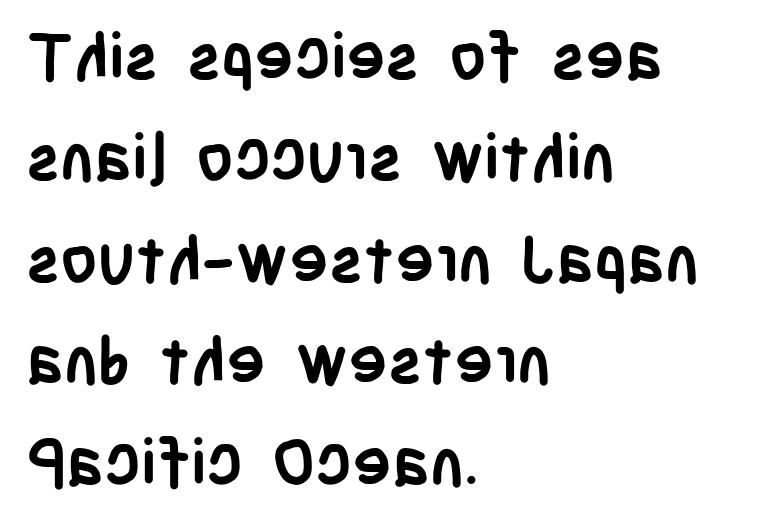
In terms of letterform style, serifs are entirely absent. Typeset ragged right — the left edge is the straight one. The area under the type is left untouched. Chunky letters — that's bold for sure. Does the leading feel generous? No, just average.
